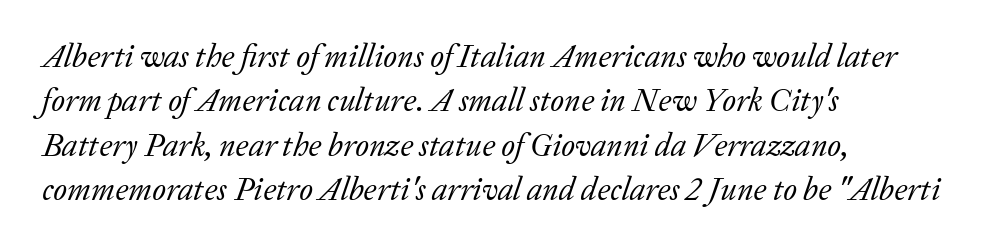
A typesetter would call this leading conventional body-copy spacing. Weight class: somewhere from thin through regular. Is the block centered? No — it sits flush against the left margin. The string is rendered with underlining switched off. The horizontal fit of the characters is conventional and even. These lines are rendered in a variable-pitch font.
